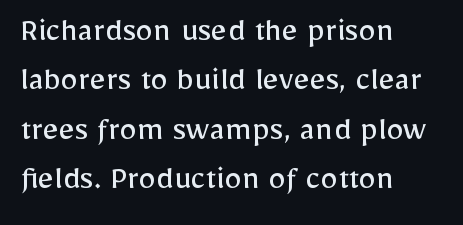
Type style note: lacks serifs. The vertical gap from one line to the next is medium. Tracking here is standard; glyphs follow each other at the usual distance. Bare-footed words on every line. Short and long lines alike share a common starting point at left. Unbolded letterforms with no extra heft.
